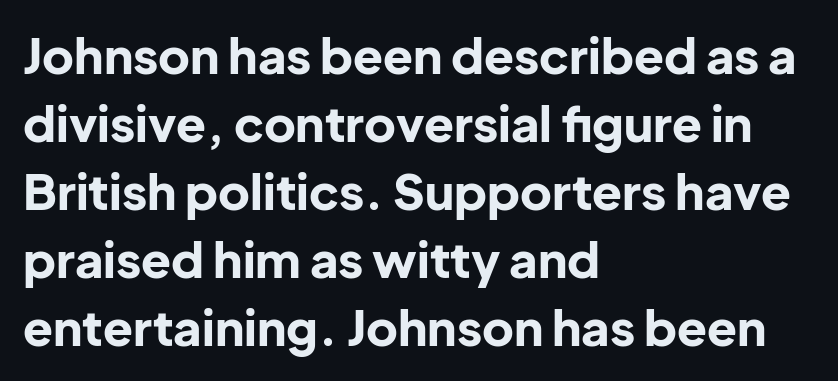
Q: Is the text bold? A: Yes.
Q: Is the text italic (slanted)? A: No, it is upright.
Q: Is the typeface a serif or a sans-serif typeface? A: Sans-serif.
Q: Is the text underlined? A: No.
Q: How is the paragraph aligned? A: Left-aligned.
Q: Is the spacing between letters normal or unusually wide? A: Normal.
Q: Is the spacing between lines tight, normal or loose? A: Normal.
Q: Width (condensed, normal, or wide)? A: Normal.
Q: Stroke contrast? A: Low.
Q: x-height? A: Medium.
Q: Monospaced? A: No.
